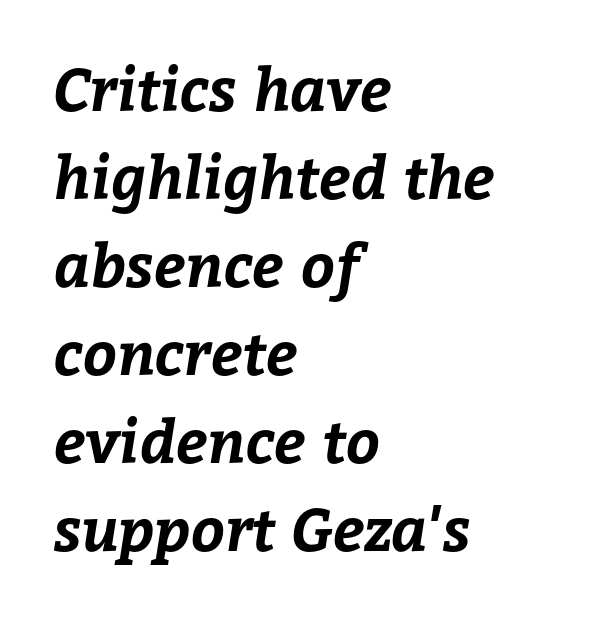
The image shows 59 px bold type; set left-aligned, normal line spacing (1.49x), normal letter spacing, not underlined; low stroke contrast and a medium x-height.
